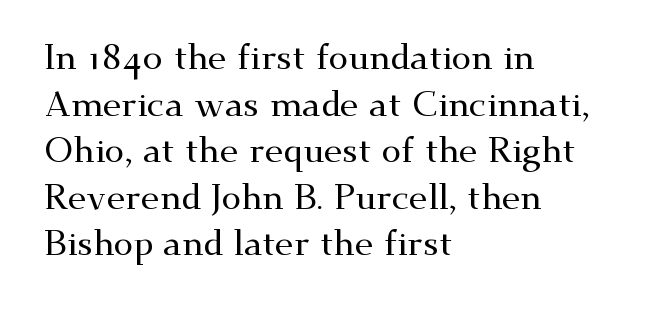
The image shows 35 px wide serif type, upright; set left-aligned, normal line spacing (1.33x), normal letter spacing, not underlined; medium stroke contrast and a small x-height.
